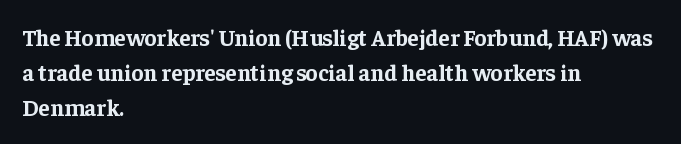
The image shows 23 px bold type, upright; set left-aligned, normal line spacing (1.53x), normal letter spacing, not underlined.
